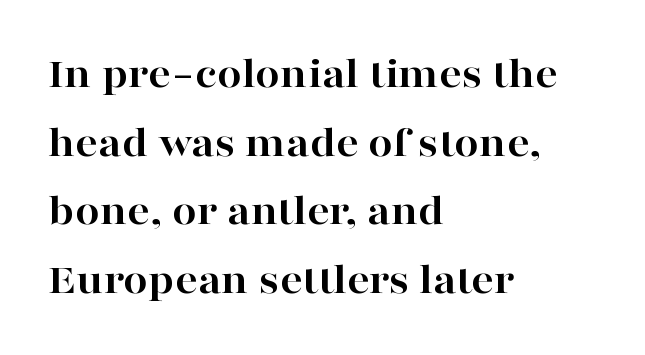
{"serif": "yes", "italic": "no", "bold": "yes", "weight": "bold", "width": "wide", "stroke_contrast": "high", "x_height": "medium", "monospaced": "no", "underline": "no", "align": "left", "line_spacing": "normal", "line_spacing_ratio": 1.56, "letter_spacing": "normal", "letter_spacing_em": 0.0, "glyph_px": 44}
